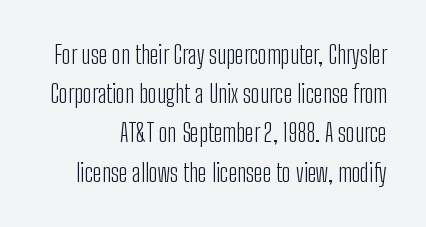
{"italic": "no", "bold": "no", "underline": "no", "line_spacing": "normal", "line_spacing_ratio": 1.57, "letter_spacing": "normal", "letter_spacing_em": 0.0, "glyph_px": 25}
